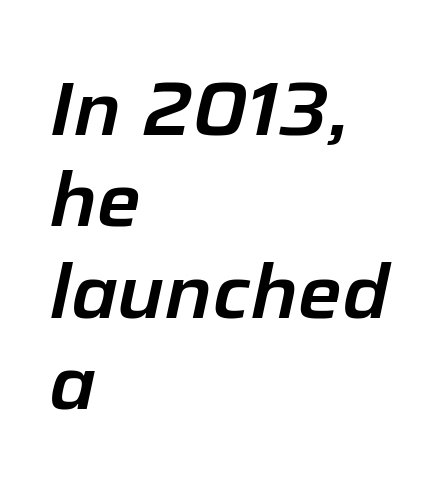
Q: Is the text italic (slanted)? A: Yes, it leans right by about 12 degrees.
Q: Is the text underlined? A: No.
Q: How is the paragraph aligned? A: Left-aligned.
Q: Is the spacing between letters normal or unusually wide? A: Normal.
Q: Width (condensed, normal, or wide)? A: Normal.
Q: Stroke contrast? A: Low.
Q: x-height? A: Medium.
Q: Monospaced? A: No.
